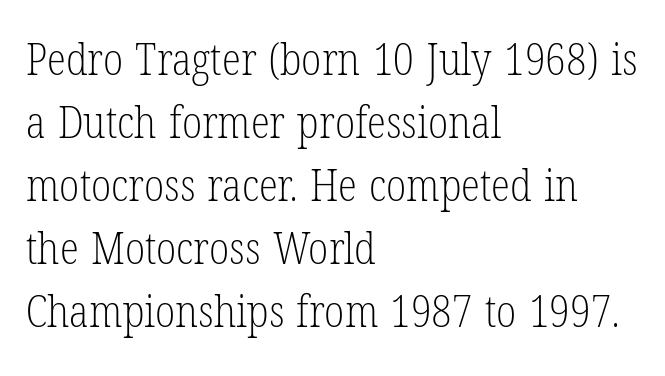
Q: Is the text bold? A: No.
Q: Is the text italic (slanted)? A: No, it is upright.
Q: Is the typeface a serif or a sans-serif typeface? A: Serif.
Q: Is the text underlined? A: No.
Q: How is the paragraph aligned? A: Left-aligned.
Q: Is the spacing between letters normal or unusually wide? A: Normal.
Q: Is the spacing between lines tight, normal or loose? A: Normal.
Q: Width (condensed, normal, or wide)? A: Condensed.
Q: Stroke contrast? A: Low.
Q: x-height? A: Medium.
Q: Monospaced? A: No.
